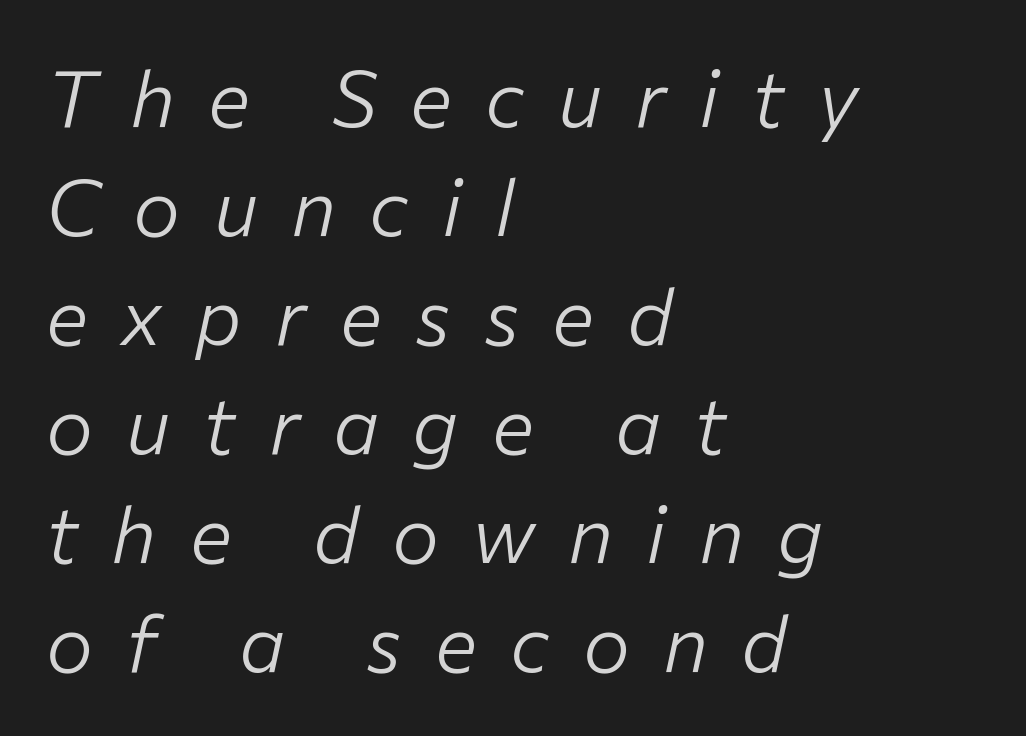
Clear beneath every line of the passage. The font's italic variant was chosen for this text. The letters advance in unequal steps, a hallmark of proportional type. Each line starts at the same left margin while the right side varies. This rendering widens character spacing well past its baseline value.
